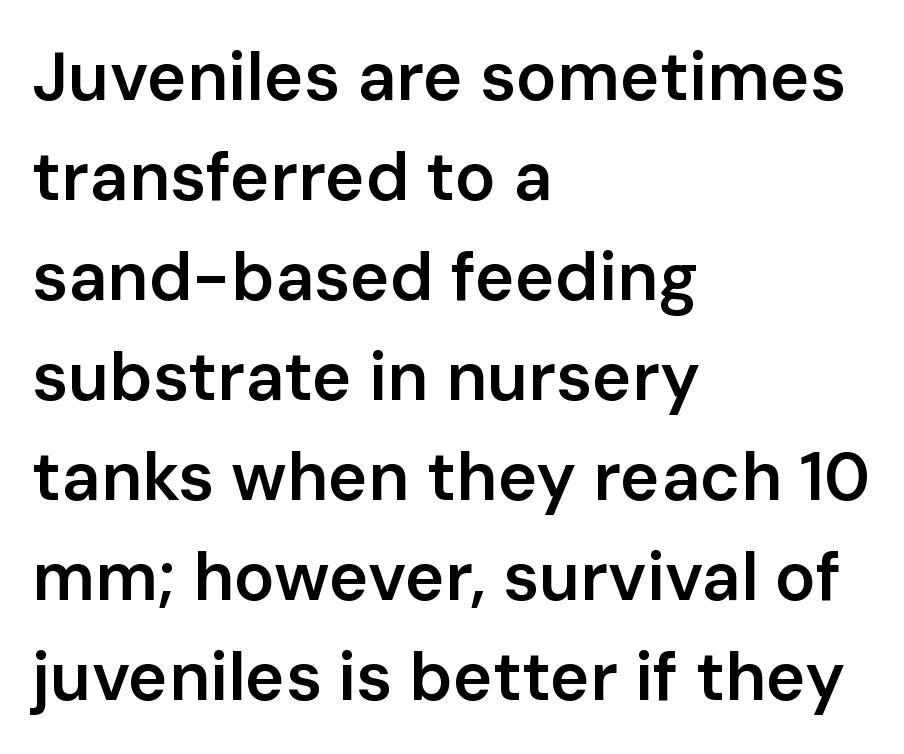
{"serif": "no", "italic": "no", "bold": "semi", "weight": "semibold", "width": "normal", "stroke_contrast": "low", "x_height": "medium", "monospaced": "no", "underline": "no", "align": "left", "line_spacing": "normal", "line_spacing_ratio": 1.47, "letter_spacing": "normal", "letter_spacing_em": 0.0, "glyph_px": 68}
